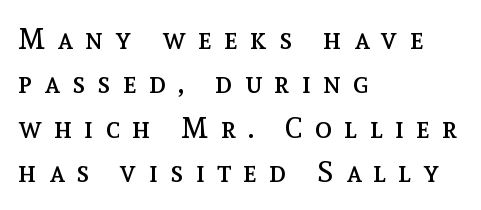
Q: Is the text bold? A: No.
Q: Is the text italic (slanted)? A: No, it is upright.
Q: Is the text underlined? A: No.
Q: How is the paragraph aligned? A: Left-aligned.
Q: Is the spacing between letters normal or unusually wide? A: Unusually wide.
Q: Is the spacing between lines tight, normal or loose? A: Normal.
Q: Width (condensed, normal, or wide)? A: Normal.
Q: x-height? A: Medium.
Q: Monospaced? A: No.
